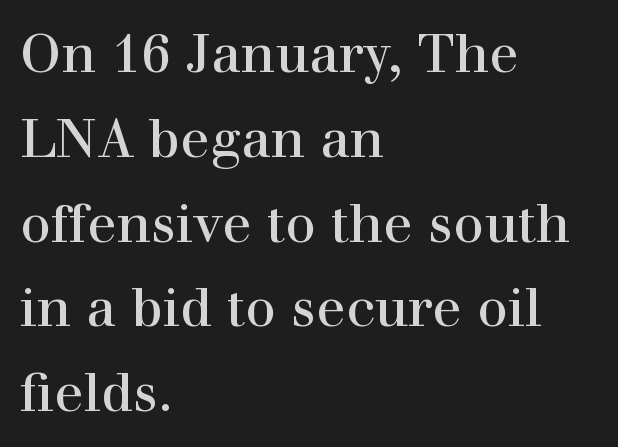
The image shows 54 px regular-weight serif type, upright; set left-aligned, normal line spacing (1.57x), normal letter spacing, not underlined; high stroke contrast and a medium x-height.
